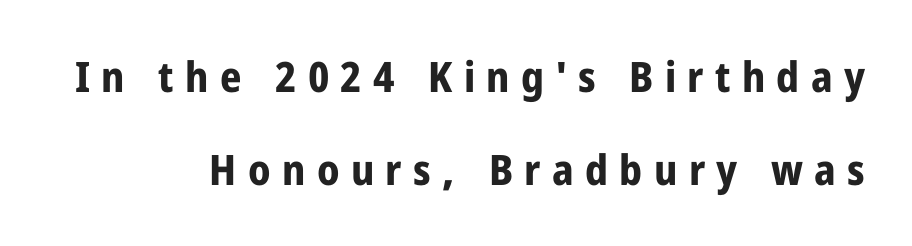
The image shows 42 px bold, condensed sans-serif type, upright; set right-aligned, loose line spacing (2.22x), unusually wide letter spacing (+0.27 em), not underlined; low stroke contrast and a medium x-height.
